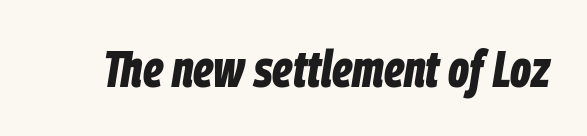
Q: Is the text bold? A: Yes.
Q: Is the text italic (slanted)? A: Yes, it leans right by about 9 degrees.
Q: Is the text underlined? A: No.
Q: Is the spacing between letters normal or unusually wide? A: Normal.
Q: Width (condensed, normal, or wide)? A: Condensed.
Q: Stroke contrast? A: Low.
Q: x-height? A: Large.
Q: Monospaced? A: No.
